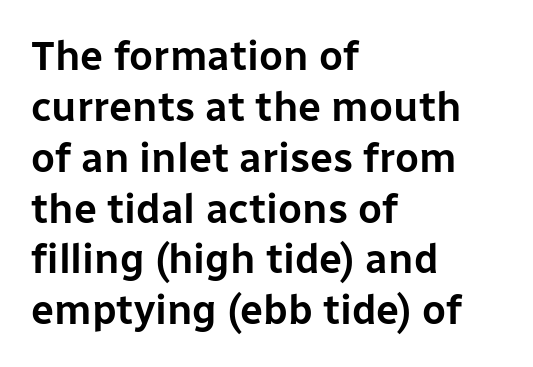
The image shows 41 px sans-serif type, upright; set left-aligned, line spacing 1.24x, normal letter spacing, not underlined; low stroke contrast and a medium x-height.
